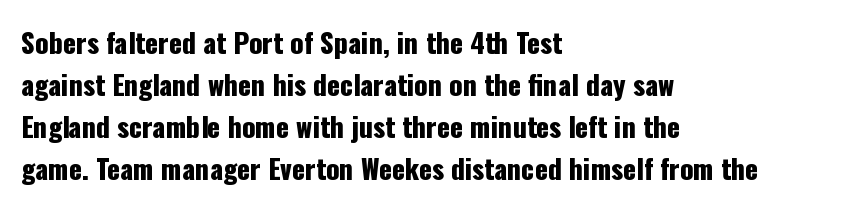
The image shows 27 px text type, upright; set left-aligned, normal line spacing (1.56x), normal letter spacing, not underlined.
